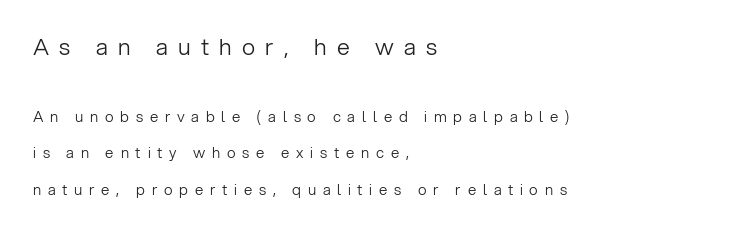
{"italic": "no", "bold": "no", "underline": "no", "align": "left", "line_spacing": "loose", "line_spacing_ratio": 2.45, "letter_spacing": "wide", "letter_spacing_em": 0.45, "larger_block": "first", "size_ratio": 1.53, "glyph_px": 23}
